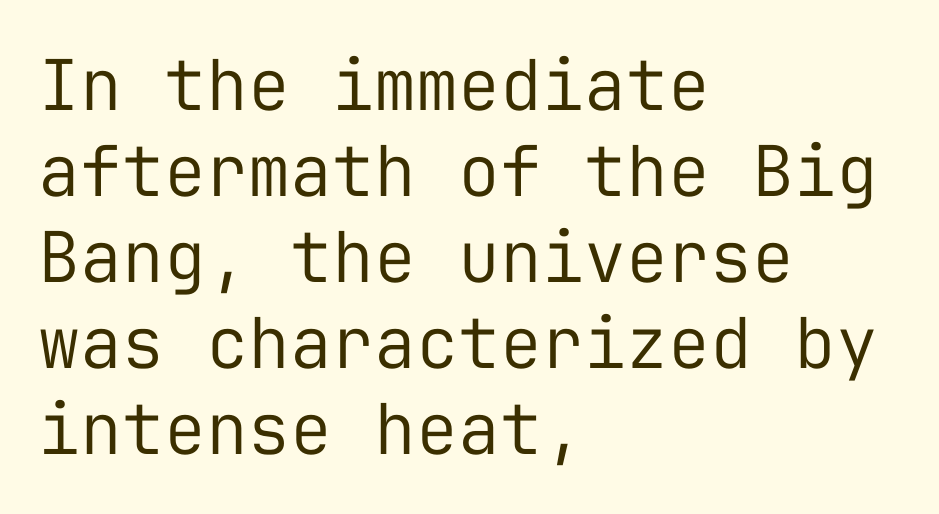
{"serif": "no", "italic": "no", "bold": "no", "weight": "regular", "width": "normal", "stroke_contrast": "low", "x_height": "medium", "monospaced": "yes", "underline": "no", "align": "left", "line_spacing_ratio": 1.23, "letter_spacing": "normal", "letter_spacing_em": 0.0, "glyph_px": 70}
